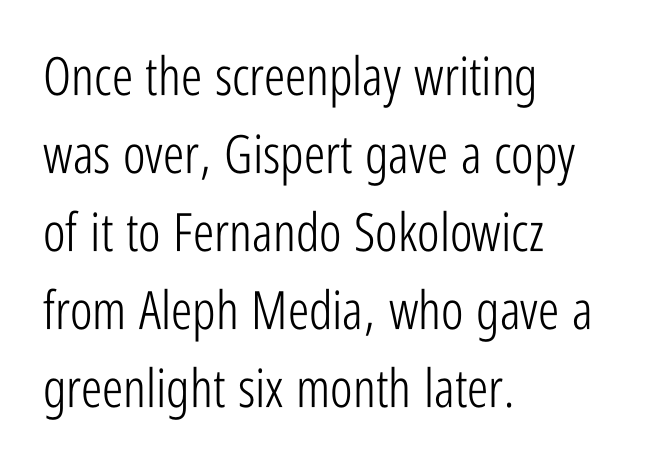
Q: Is the text bold? A: No.
Q: Is the text italic (slanted)? A: No, it is upright.
Q: Is the typeface a serif or a sans-serif typeface? A: Sans-serif.
Q: Is the text underlined? A: No.
Q: How is the paragraph aligned? A: Left-aligned.
Q: Is the spacing between letters normal or unusually wide? A: Normal.
Q: Is the spacing between lines tight, normal or loose? A: Normal.
Q: Width (condensed, normal, or wide)? A: Condensed.
Q: Stroke contrast? A: Low.
Q: x-height? A: Medium.
Q: Monospaced? A: No.
